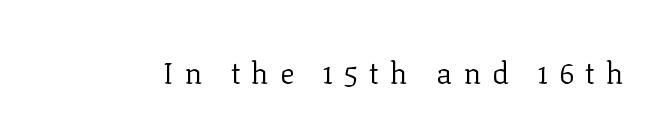
Q: Is the text bold? A: No.
Q: Is the text italic (slanted)? A: No, it is upright.
Q: Is the typeface a serif or a sans-serif typeface? A: Serif.
Q: Is the text underlined? A: No.
Q: Is the spacing between letters normal or unusually wide? A: Unusually wide.
Q: Width (condensed, normal, or wide)? A: Normal.
Q: Stroke contrast? A: Low.
Q: x-height? A: Medium.
Q: Monospaced? A: No.
